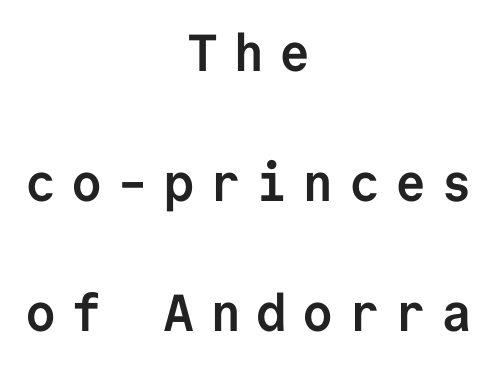
The image shows 52 px semibold sans-serif type, upright, monospaced; set centered, loose line spacing (2.5x), unusually wide letter spacing (+0.29 em), not underlined; low stroke contrast and a medium x-height.
